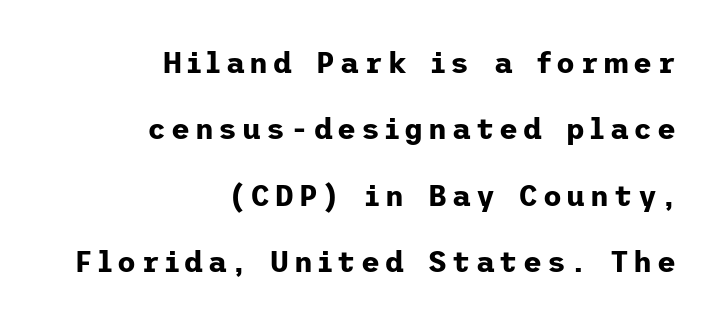
Q: Is the text bold? A: Yes.
Q: Is the text italic (slanted)? A: No, it is upright.
Q: Is the typeface a serif or a sans-serif typeface? A: Sans-serif.
Q: Is the text underlined? A: No.
Q: How is the paragraph aligned? A: Right-aligned.
Q: Is the spacing between lines tight, normal or loose? A: Loose.
Q: Width (condensed, normal, or wide)? A: Normal.
Q: Stroke contrast? A: Low.
Q: x-height? A: Medium.
